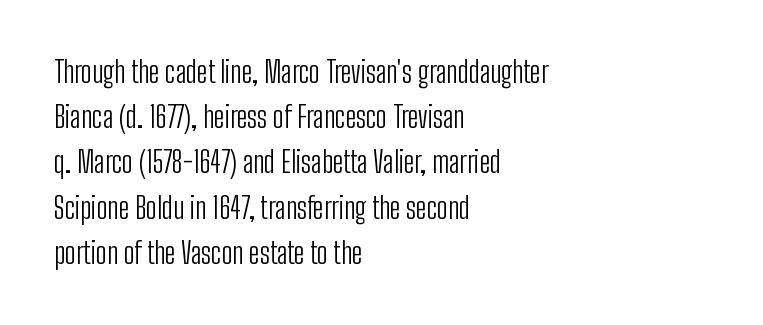
Unlike italic type, these characters show no tilt at all. Stroke mass is kept to a normal reading level or below. The letters advance in unequal steps, a hallmark of proportional type. A bare baseline throughout the passage.
